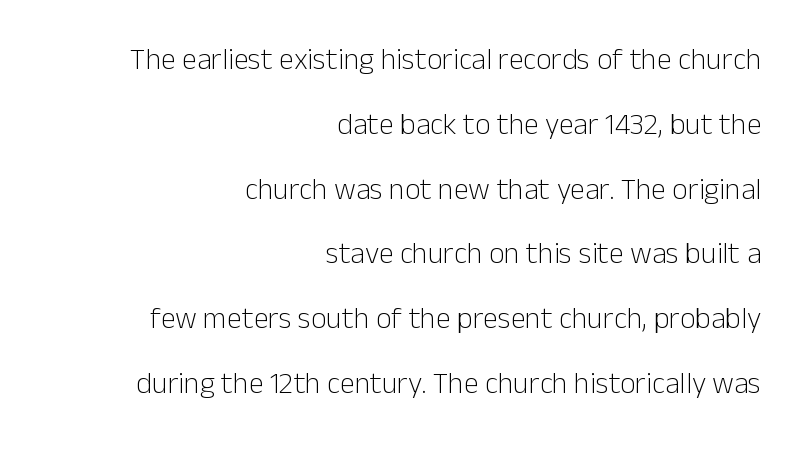
{"serif": "no", "italic": "no", "bold": "no", "weight": "light", "width": "normal", "stroke_contrast": "low", "x_height": "medium", "monospaced": "no", "underline": "no", "align": "right", "line_spacing": "loose", "line_spacing_ratio": 2.16, "letter_spacing": "normal", "letter_spacing_em": 0.0, "glyph_px": 30}
